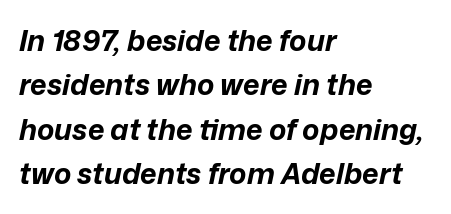
Unmarked baselines from the first word to the last. Look at the stroke-to-counter ratio: heavy, a bold. The rendering applies a slant to the glyphs. You could call the tracking neutral — neither tight nor loose. The setting favours the left margin, as ordinary paragraphs usually do.
